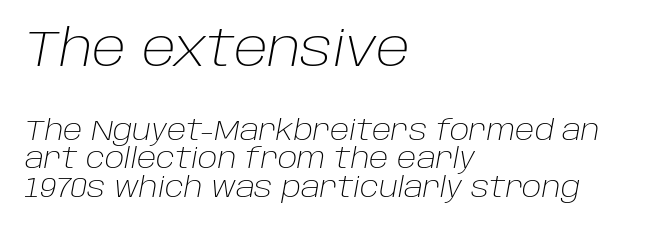
This rendering uses left alignment, leaving the right contour irregular. Tall strokes in this sample are angled rather than plumb. Top chunk: large. Bottom chunk: small. The space between consecutive lines is stingy. The face used here is rendered with its standard letterfit. Stroke thickness stays within the range of a standard reading face or lighter.
